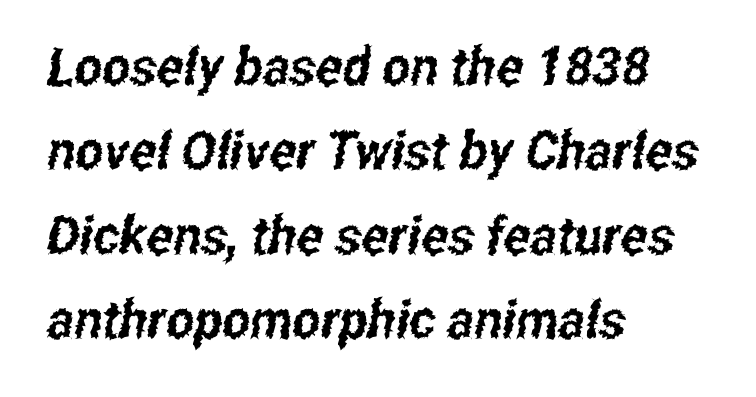
The image shows 53 px condensed sans-serif type; set left-aligned, normal line spacing (1.59x), normal letter spacing, not underlined; low stroke contrast and a medium x-height.
